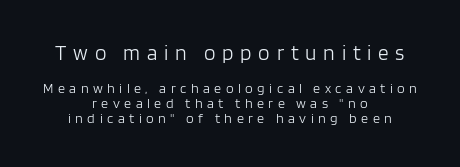
No heavy texture on the line: the type isn't bold. In CSS terms this would be text-align: center. These two chunks differ in scale, with the top chunk taking the larger measure. Display-style spreading of the glyphs; the letterfit is very open.
